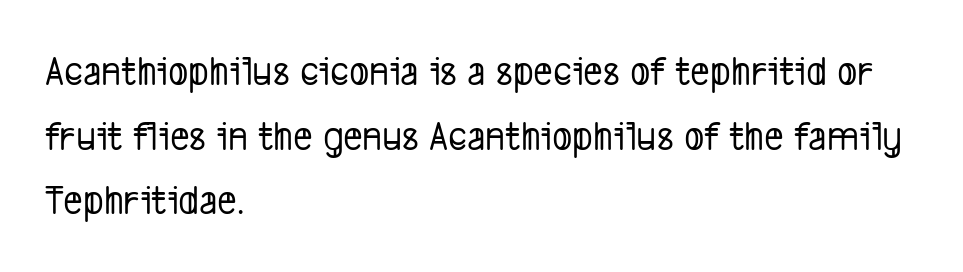
Q: Is the typeface a serif or a sans-serif typeface? A: Sans-serif.
Q: Is the text underlined? A: No.
Q: How is the paragraph aligned? A: Left-aligned.
Q: Is the spacing between letters normal or unusually wide? A: Normal.
Q: Is the spacing between lines tight, normal or loose? A: Normal.
Q: Width (condensed, normal, or wide)? A: Condensed.
Q: Stroke contrast? A: Low.
Q: x-height? A: Medium.
Q: Monospaced? A: No.
